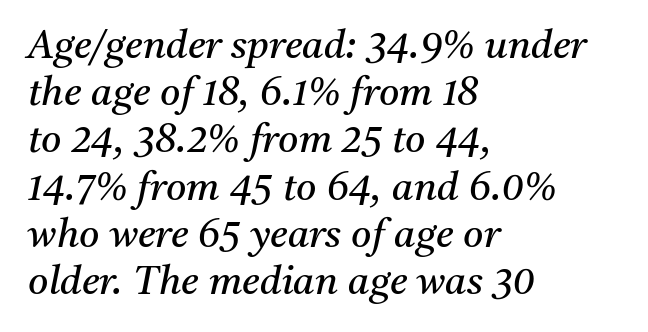
The image shows 39 px regular-weight serif type, italic (leaning right); set left-aligned, line spacing 1.21x, normal letter spacing, not underlined; medium stroke contrast and a medium x-height.
